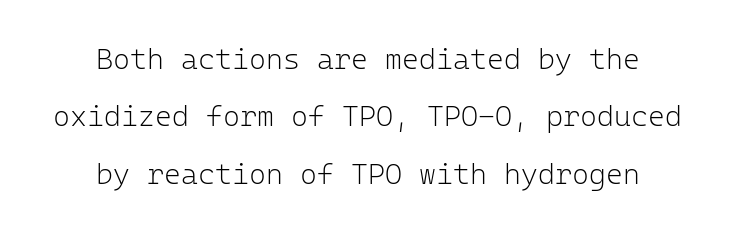
One-word summary of the alignment: center. The passage shown has conventional tracking throughout. The letters stand upright; this is a roman face. No word sits above an underline. Compared with a typical body face, this is equally light or lighter still.
